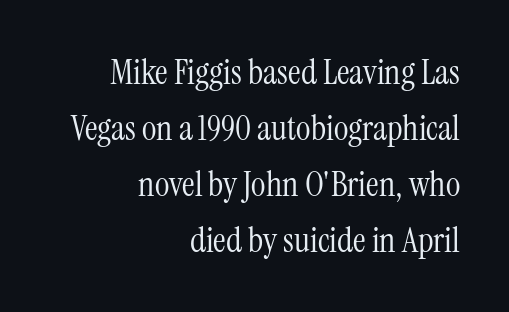
Teacher's note: observe the even right margin — that is flush-right alignment. The passage shown is typeset with a serif family. Check under the words: just untouched page. When letters stand straight like this, we call the style roman or upright. Counters stay open thanks to moderate or lighter strokes.
